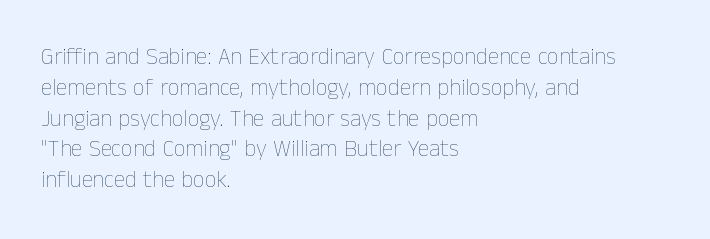
{"italic": "no", "bold": "no", "underline": "no", "align": "left", "line_spacing": "normal", "line_spacing_ratio": 1.34, "letter_spacing": "normal", "letter_spacing_em": 0.0, "glyph_px": 23}
